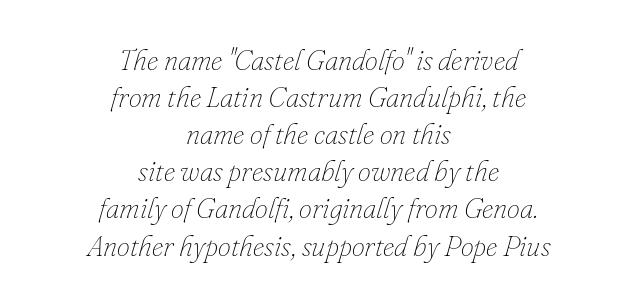
Q: Is the text bold? A: No.
Q: Is the text italic (slanted)? A: Yes, it leans right by about 16 degrees.
Q: Is the text underlined? A: No.
Q: How is the paragraph aligned? A: Centered.
Q: Is the spacing between letters normal or unusually wide? A: Normal.
Q: Is the spacing between lines tight, normal or loose? A: Normal.
Q: Width (condensed, normal, or wide)? A: Normal.
Q: Stroke contrast? A: Low.
Q: x-height? A: Small.
Q: Monospaced? A: No.
